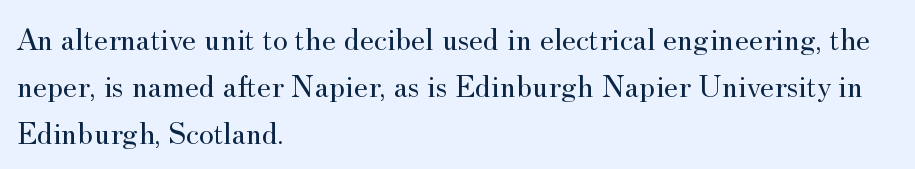
{"serif": "yes", "italic": "no", "bold": "no", "weight": "regular", "width": "normal", "stroke_contrast": "medium", "x_height": "small", "monospaced": "no", "underline": "no", "align": "left", "line_spacing": "normal", "line_spacing_ratio": 1.47, "letter_spacing": "normal", "letter_spacing_em": 0.0, "glyph_px": 32}
